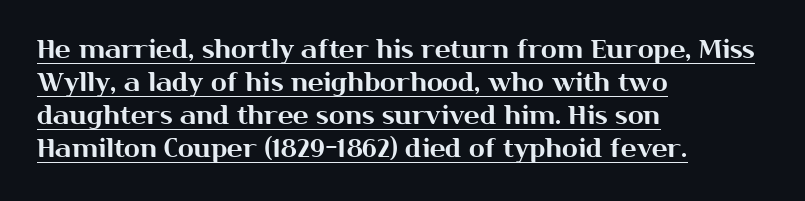
The image shows 26 px text type, upright; set left-aligned, normal line spacing (1.27x), normal letter spacing, underlined.
